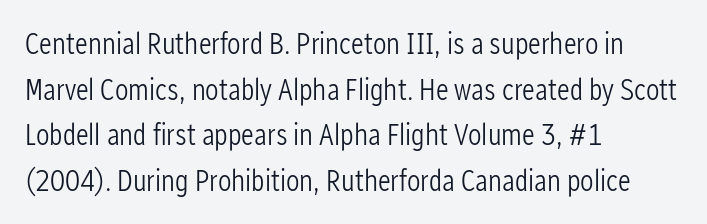
The image shows 30 px light, condensed sans-serif type, upright; set left-aligned, normal line spacing (1.52x), normal letter spacing, not underlined; low stroke contrast and a medium x-height.
